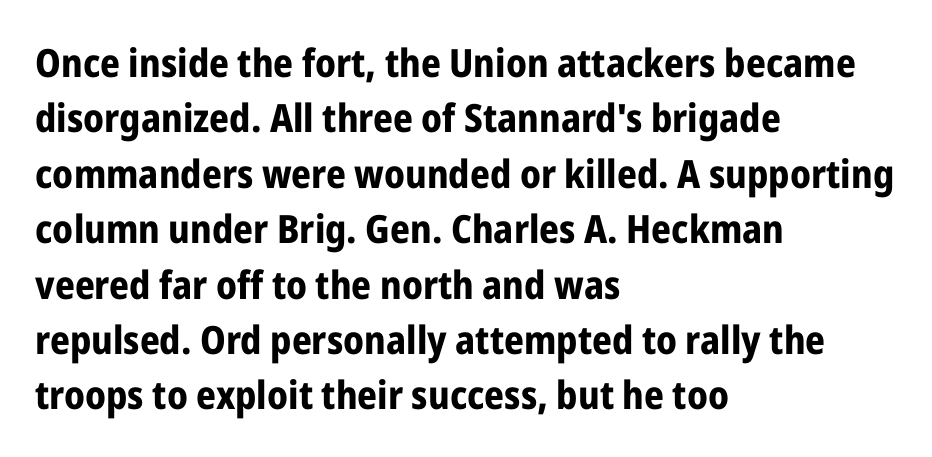
Varying glyph widths throughout — classic text-font behaviour. The zone under the glyphs is completely vacant. A typesetter would mark this as roman, not italic. Is the block centered? No — it sits flush against the left margin.
